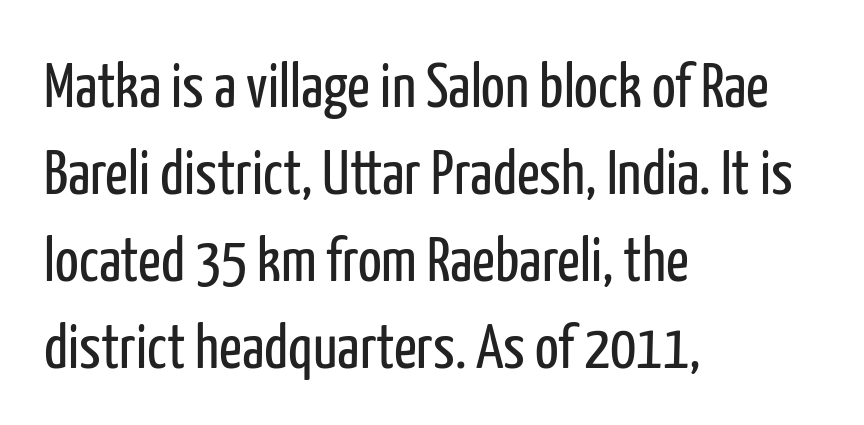
This reads as an unemphasized weight, regular at the heaviest. Italic: no, the glyphs are upright roman. The typeface chosen for these lines omits serifs. A bare baseline throughout the passage. Look at the tracking — it's just the regular setting, nothing added. Line starts are locked; line ends wander.
